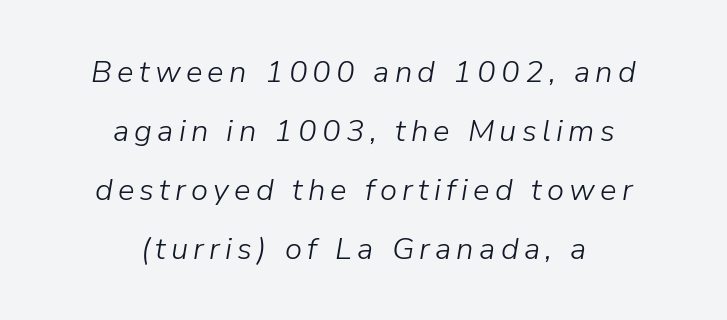
{"italic": "yes", "lean": "right", "slant_degrees": 9, "bold": "no", "weight": "light", "width": "normal", "stroke_contrast": "low", "x_height": "medium", "monospaced": "no", "underline": "no", "align": "center", "line_spacing": "loose", "line_spacing_ratio": 1.9, "glyph_px": 31}
